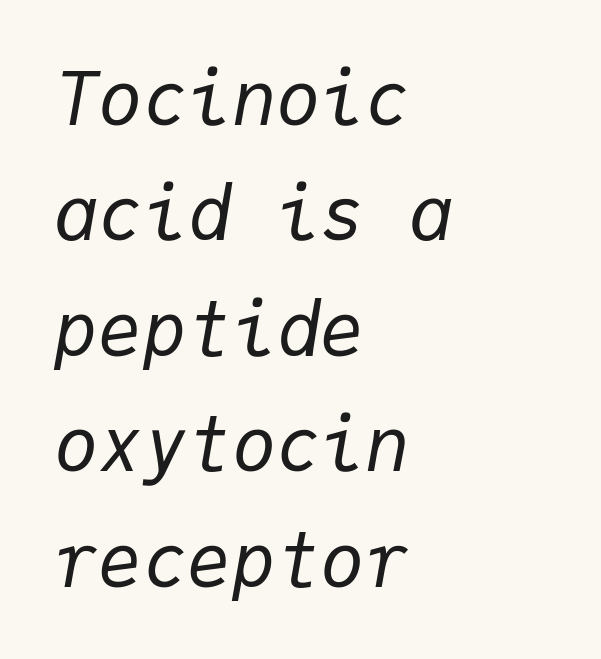
The image shows 74 px regular-weight type, italic (leaning right), monospaced; set left-aligned, normal line spacing (1.56x), normal letter spacing, not underlined; low stroke contrast and a medium x-height.
